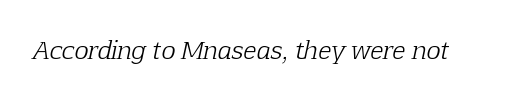
No extra tracking has been applied to these lines. Stems and bowls with no extra thickness — not bold. The whole block is typeset with a tilt. Beneath every word, the page is bare.
